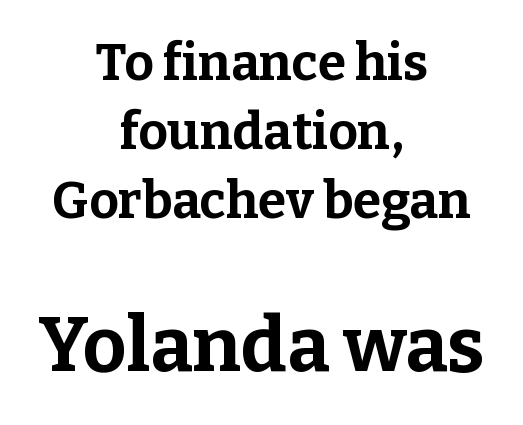
The image shows 76 px bold serif type, upright; set centered, normal line spacing (1.35x), normal letter spacing, not underlined; the second (bottom) block is 1.49x larger; low stroke contrast and a medium x-height.
